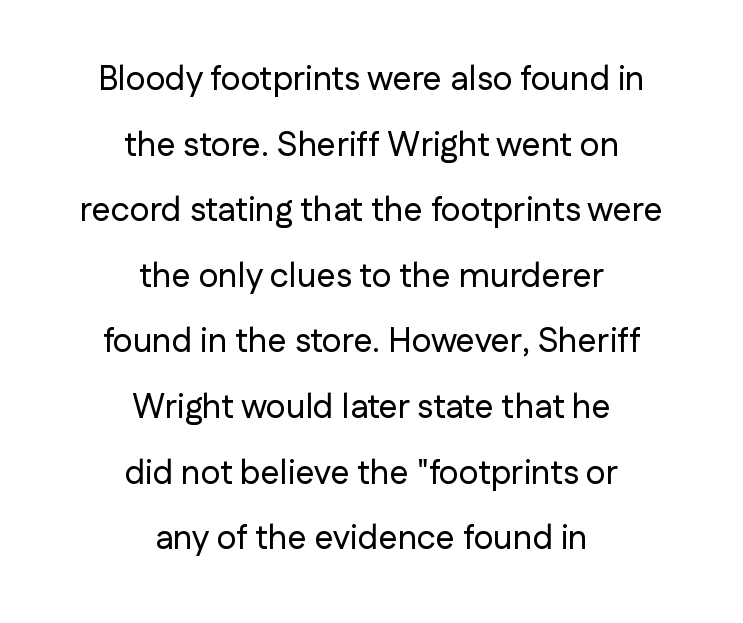
Nobody touched the tracking dial on this one. Horizontal bands of white between lines are thick stripes. Glance below the letters and you will spot only blank space. To sum up the face: it is a sans, with no serifs. Both edges are ragged and mirror each other, which tells us the setting is centered.
